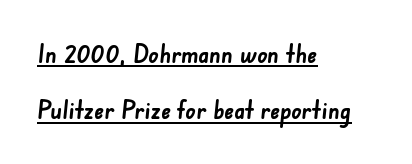
{"bold": "yes", "underline": "yes", "align": "left", "line_spacing": "loose", "line_spacing_ratio": 2.26, "letter_spacing": "normal", "letter_spacing_em": 0.0, "glyph_px": 25}
